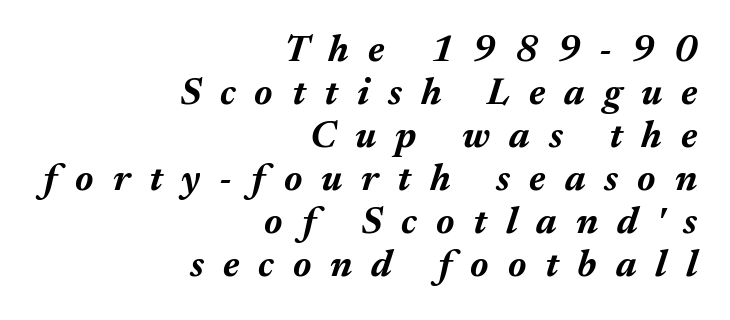
The words here are not underlined. The lines in this sample share a right terminus and differ only in where they begin. The font's italic variant was chosen for this text. Students, this is bold: see how much ink each stroke carries. Regarding leading, the lines here are crowded together.
